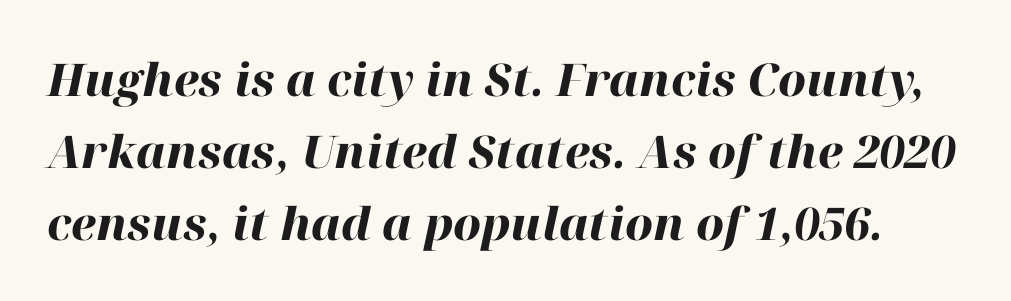
{"italic": "yes", "lean": "right", "slant_degrees": 12, "bold": "yes", "weight": "heavy", "width": "normal", "stroke_contrast": "high", "x_height": "medium", "monospaced": "no", "underline": "no", "line_spacing": "normal", "line_spacing_ratio": 1.6, "letter_spacing": "normal", "letter_spacing_em": 0.0, "glyph_px": 45}
